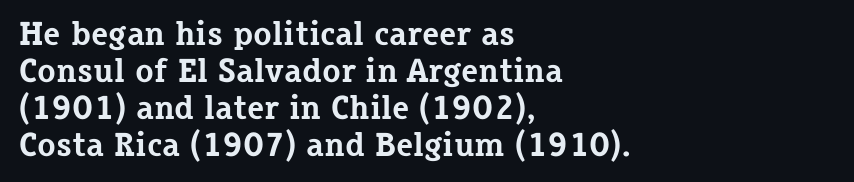
Plain, unruled lines of type. Compared with typical body copy, the letter spacing here is the same. Each letter's strokes conclude with small projecting serifs. Is the block centered? No — it sits flush against the left margin. The letters advance in unequal steps, a hallmark of proportional type. Every stem runs plumb, perpendicular to the baseline.
